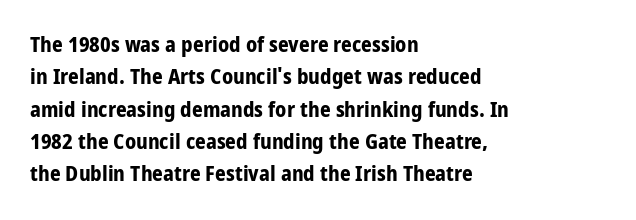
Unlike italic type, these characters show no tilt at all. Line starts are locked; line ends wander. Characters follow at the spacing the type designer built in. On the weight axis this lands at bold, roughly 700. The passage shown is not underscored anywhere.
